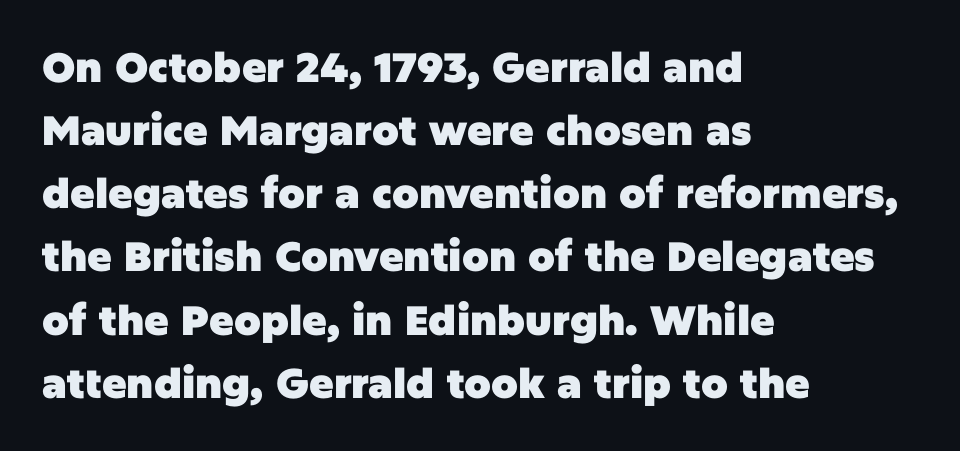
Q: Is the text bold? A: Yes.
Q: Is the text italic (slanted)? A: No, it is upright.
Q: Is the typeface a serif or a sans-serif typeface? A: Sans-serif.
Q: Is the text underlined? A: No.
Q: How is the paragraph aligned? A: Left-aligned.
Q: Is the spacing between letters normal or unusually wide? A: Normal.
Q: Is the spacing between lines tight, normal or loose? A: Normal.
Q: Width (condensed, normal, or wide)? A: Normal.
Q: Stroke contrast? A: Low.
Q: x-height? A: Large.
Q: Monospaced? A: No.
